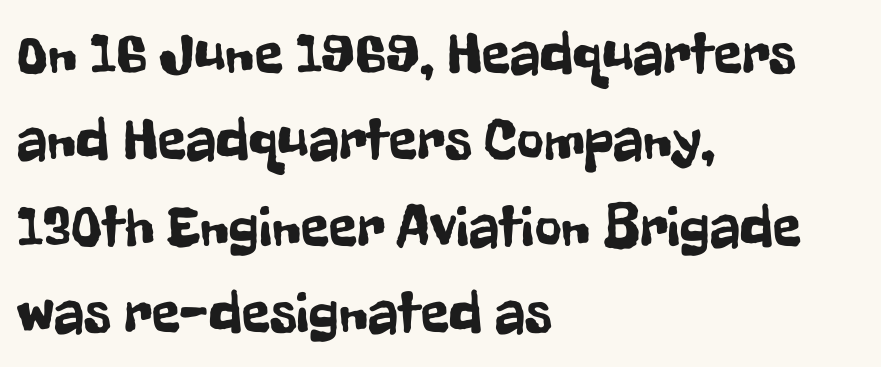
Q: Is the text italic (slanted)? A: No, it is upright.
Q: Is the typeface a serif or a sans-serif typeface? A: Sans-serif.
Q: Is the text underlined? A: No.
Q: How is the paragraph aligned? A: Left-aligned.
Q: Is the spacing between letters normal or unusually wide? A: Normal.
Q: Is the spacing between lines tight, normal or loose? A: Normal.
Q: Width (condensed, normal, or wide)? A: Condensed.
Q: Stroke contrast? A: Low.
Q: x-height? A: Medium.
Q: Monospaced? A: No.
